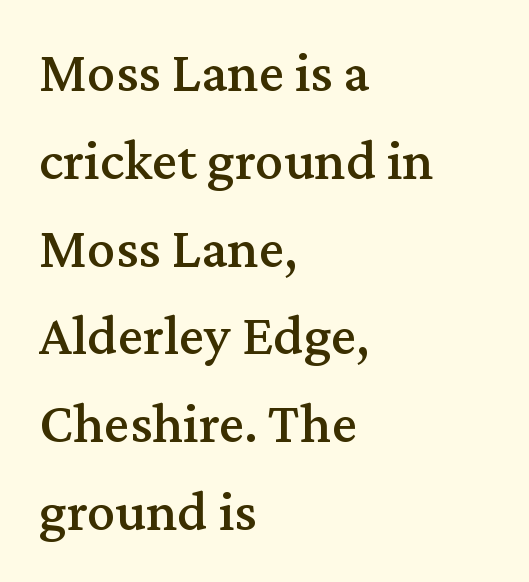
Varying glyph widths throughout — classic text-font behaviour. The type sits square on the baseline with zero lean. Clear beneath every line of the passage. The rendering keeps characters at their native spacing. Yep, those are serifs on the letters.
